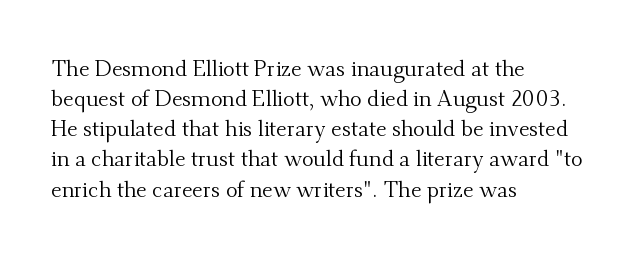
{"italic": "no", "bold": "no", "underline": "no", "align": "left", "line_spacing": "normal", "line_spacing_ratio": 1.37, "letter_spacing": "normal", "letter_spacing_em": 0.0, "glyph_px": 22}
